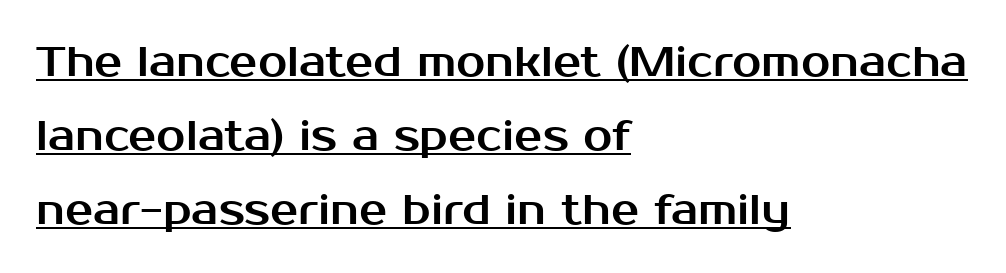
{"serif": "no", "italic": "no", "width": "normal", "stroke_contrast": "medium", "x_height": "medium", "monospaced": "no", "underline": "yes", "align": "left", "line_spacing_ratio": 1.76, "letter_spacing": "normal", "letter_spacing_em": 0.0, "glyph_px": 42}
